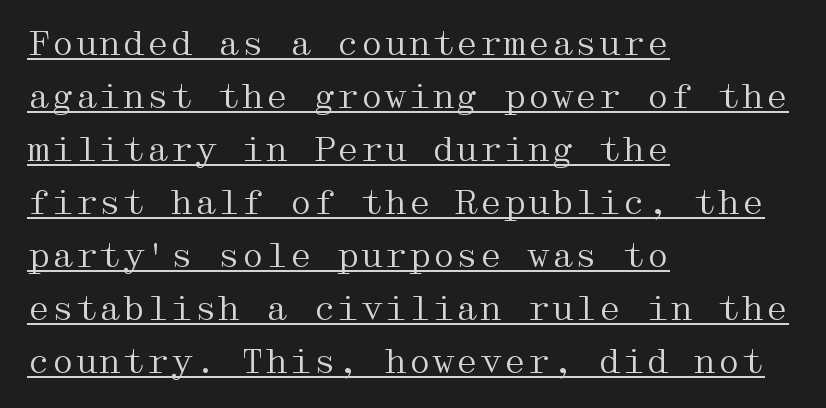
Q: Is the text bold? A: No.
Q: Is the text italic (slanted)? A: No, it is upright.
Q: Is the typeface a serif or a sans-serif typeface? A: Serif.
Q: Is the text underlined? A: Yes.
Q: How is the paragraph aligned? A: Left-aligned.
Q: Is the spacing between letters normal or unusually wide? A: Normal.
Q: Is the spacing between lines tight, normal or loose? A: Normal.
Q: Width (condensed, normal, or wide)? A: Wide.
Q: Stroke contrast? A: Medium.
Q: x-height? A: Medium.
